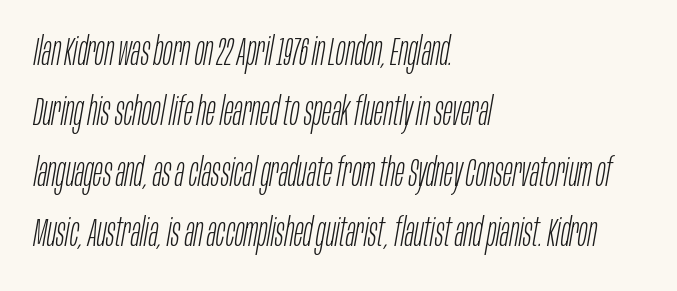
Unmarked baselines from the first word to the last. Words appear dense and cohesive because spacing is normal. The weight tops out at a normal text grade. Posture: slanted.
